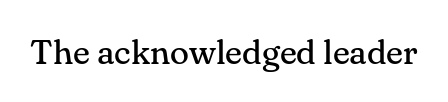
The image shows 35 px regular-weight serif type, upright; set normal letter spacing, not underlined; medium stroke contrast and a small x-height.
